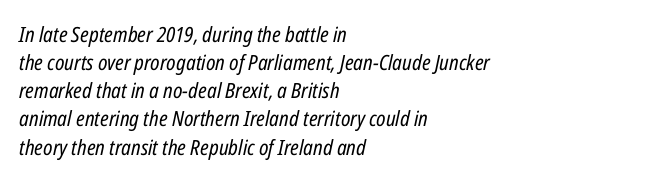
The image shows 21 px text type, italic (leaning right); set left-aligned, normal line spacing (1.34x), normal letter spacing, not underlined.
